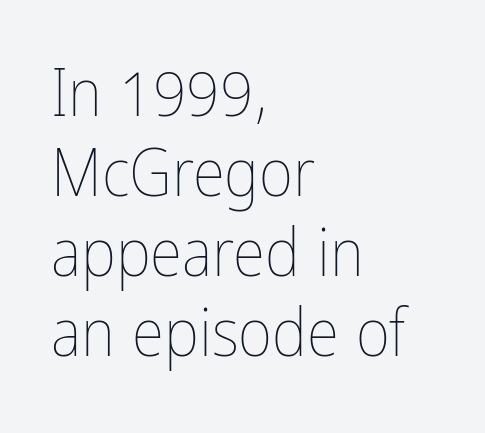
Letters rest on an invisible, unmarked baseline. The type is set solid horizontally, with unmodified tracking. The type sits square on the baseline with zero lean. Nothing heavy about these letters — not bold at all.
